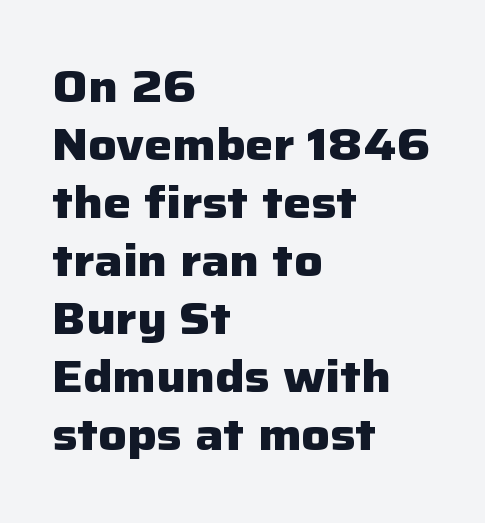
The horizontal fit of the characters is conventional and even. Check the space under the baseline: it is left empty. The rendering uses natural spacing where letterforms have individual widths. This block has exactly the height ordinary leading produces. Casual observation: everything's shoved over to the left. The type family on display is of the sans-serif kind.
